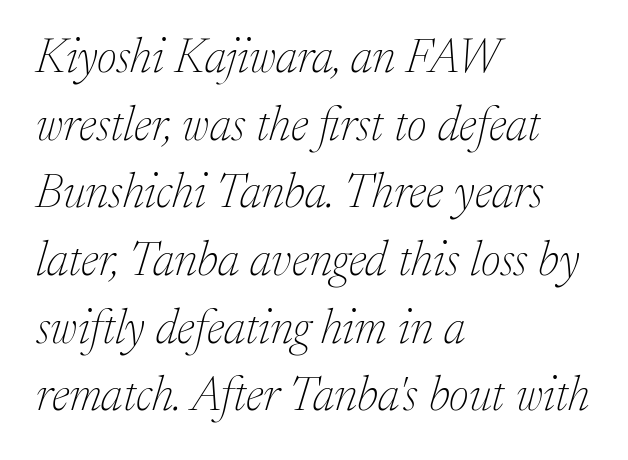
The image shows 48 px thin serif type, italic (leaning right); set left-aligned, normal line spacing (1.41x), normal letter spacing, not underlined; low stroke contrast and a medium x-height.
